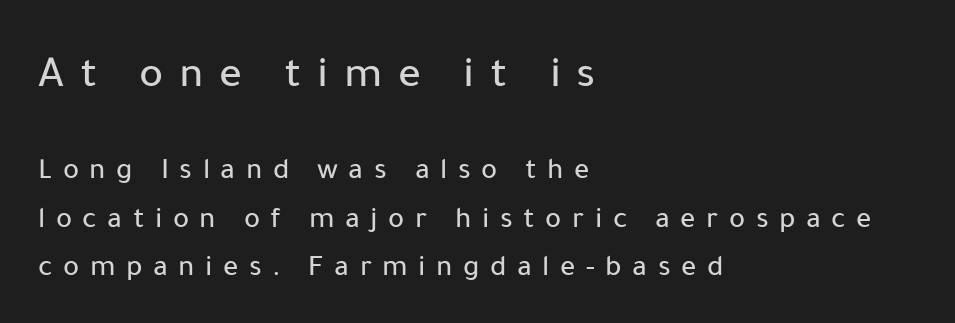
The image shows 45 px sans-serif type, upright; set left-aligned, normal line spacing (1.61x), unusually wide letter spacing (+0.35 em), not underlined; the first (top) block is 1.5x larger; low stroke contrast and a medium x-height.
